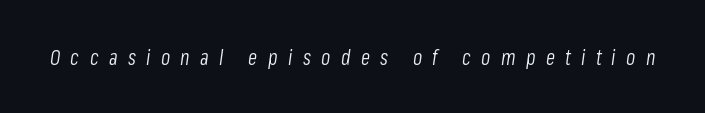
{"italic": "yes", "lean": "right", "slant_degrees": 8, "bold": "no", "underline": "no", "letter_spacing": "wide", "letter_spacing_em": 0.49, "glyph_px": 21}
